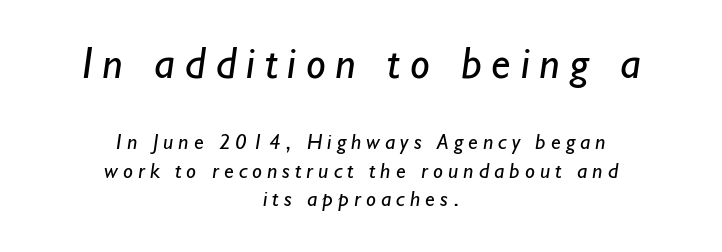
Q: Is the text bold? A: No.
Q: Is the typeface a serif or a sans-serif typeface? A: Sans-serif.
Q: Is the text underlined? A: No.
Q: How is the paragraph aligned? A: Centered.
Q: Is the spacing between letters normal or unusually wide? A: Unusually wide.
Q: Is the spacing between lines tight, normal or loose? A: Normal.
Q: Which block of text is set in a larger size, the first (top) or the second (bottom)? A: The first (top) one.
Q: Width (condensed, normal, or wide)? A: Normal.
Q: Stroke contrast? A: Low.
Q: x-height? A: Small.
Q: Monospaced? A: No.
